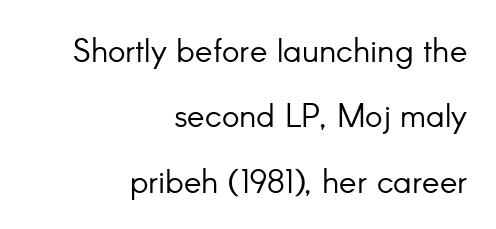
Q: Is the text bold? A: No.
Q: Is the text italic (slanted)? A: No, it is upright.
Q: Is the typeface a serif or a sans-serif typeface? A: Sans-serif.
Q: Is the text underlined? A: No.
Q: How is the paragraph aligned? A: Right-aligned.
Q: Is the spacing between letters normal or unusually wide? A: Normal.
Q: Is the spacing between lines tight, normal or loose? A: Loose.
Q: Width (condensed, normal, or wide)? A: Normal.
Q: Stroke contrast? A: Low.
Q: x-height? A: Small.
Q: Monospaced? A: No.
